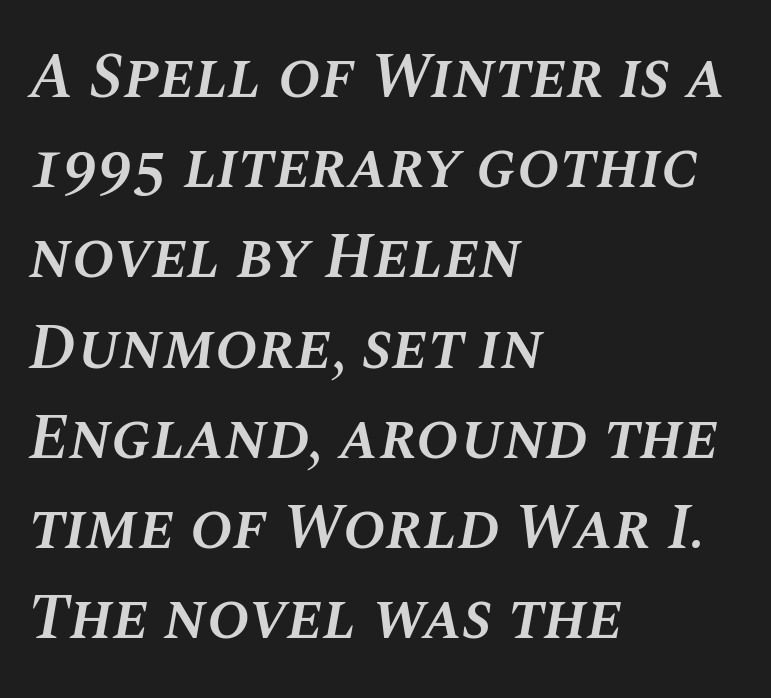
Character widths vary here, with narrow letters taking less room than wide ones. Has an underline been added? It has not. Quick note: italic. Observe the ordinary spacing: letters are neighbours, not strangers.
